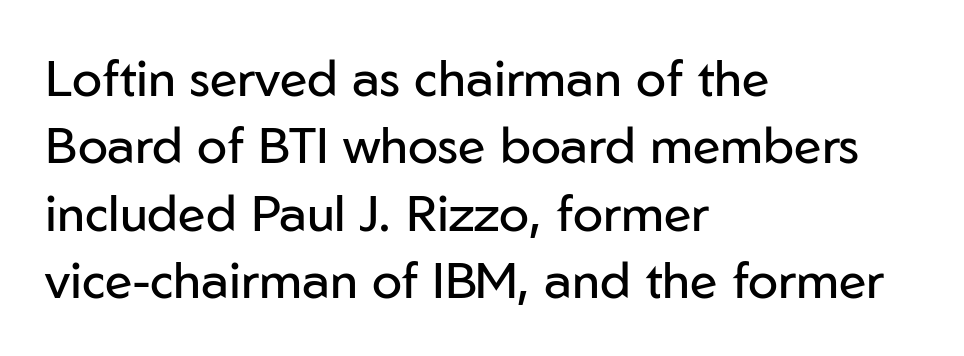
The image shows 50 px regular-weight sans-serif type, upright; set left-aligned, normal line spacing (1.35x), normal letter spacing, not underlined; low stroke contrast and a medium x-height.
